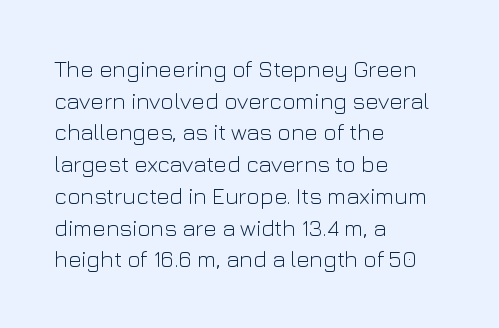
Q: Is the text bold? A: No.
Q: Is the text italic (slanted)? A: No, it is upright.
Q: Is the text underlined? A: No.
Q: How is the paragraph aligned? A: Left-aligned.
Q: Is the spacing between letters normal or unusually wide? A: Normal.
Q: Is the spacing between lines tight, normal or loose? A: Normal.
